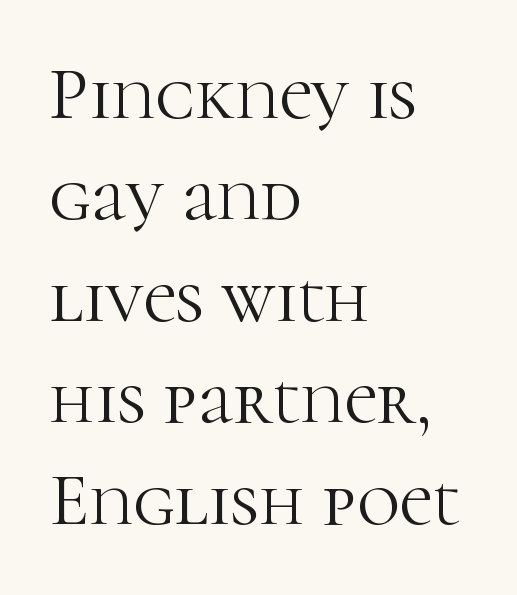
Q: Is the text bold? A: No.
Q: Is the text italic (slanted)? A: No, it is upright.
Q: Is the typeface a serif or a sans-serif typeface? A: Serif.
Q: Is the text underlined? A: No.
Q: How is the paragraph aligned? A: Left-aligned.
Q: Is the spacing between letters normal or unusually wide? A: Normal.
Q: Is the spacing between lines tight, normal or loose? A: Normal.
Q: Width (condensed, normal, or wide)? A: Normal.
Q: Stroke contrast? A: High.
Q: x-height? A: Medium.
Q: Monospaced? A: No.
